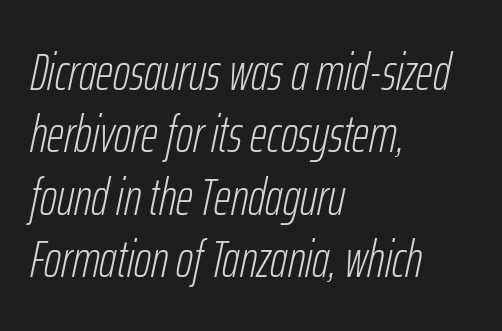
Q: Is the text bold? A: No.
Q: Is the text italic (slanted)? A: Yes, it leans right by about 12 degrees.
Q: Is the text underlined? A: No.
Q: How is the paragraph aligned? A: Left-aligned.
Q: Is the spacing between letters normal or unusually wide? A: Normal.
Q: Width (condensed, normal, or wide)? A: Condensed.
Q: Stroke contrast? A: Low.
Q: x-height? A: Medium.
Q: Monospaced? A: No.
